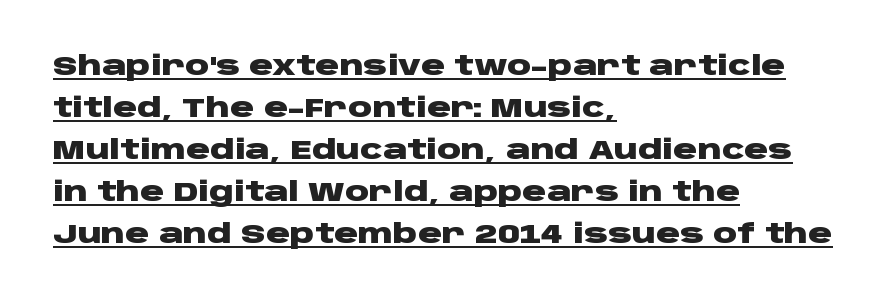
Q: Is the text bold? A: Yes.
Q: Is the text italic (slanted)? A: No, it is upright.
Q: Is the text underlined? A: Yes.
Q: How is the paragraph aligned? A: Left-aligned.
Q: Is the spacing between letters normal or unusually wide? A: Normal.
Q: Is the spacing between lines tight, normal or loose? A: Normal.
